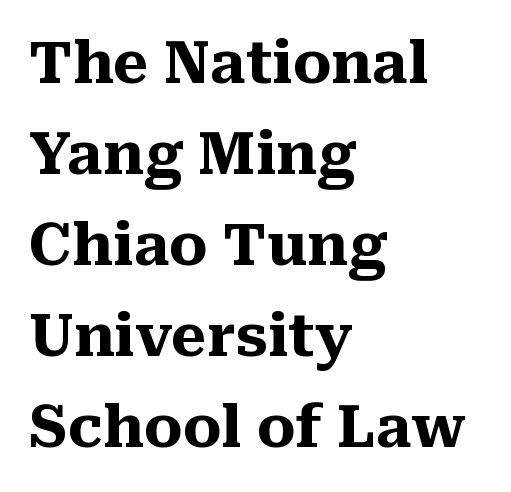
{"serif": "yes", "italic": "no", "bold": "yes", "weight": "heavy", "width": "normal", "stroke_contrast": "medium", "x_height": "medium", "monospaced": "no", "underline": "no", "align": "left", "line_spacing": "normal", "line_spacing_ratio": 1.57, "letter_spacing": "normal", "letter_spacing_em": 0.0, "glyph_px": 58}
